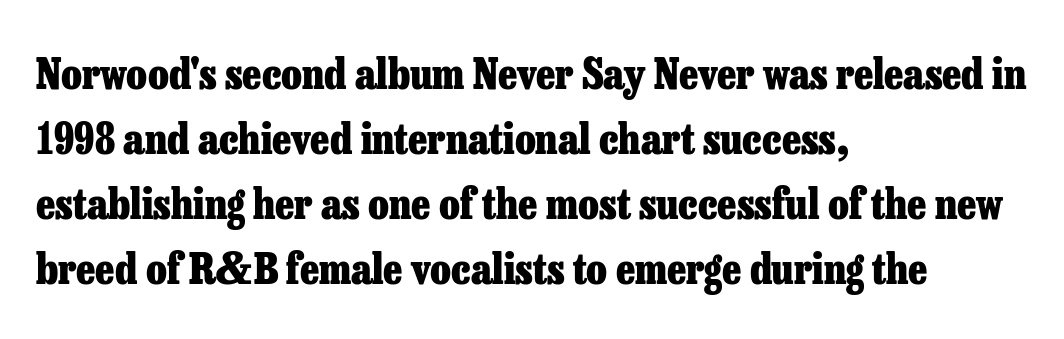
If you measured baseline to baseline, you'd find a middling distance. What weight is shown? A full bold with thick strokes. Does the lettering tilt? It doesn't — this is upright. Varying glyph widths throughout — classic text-font behaviour.
